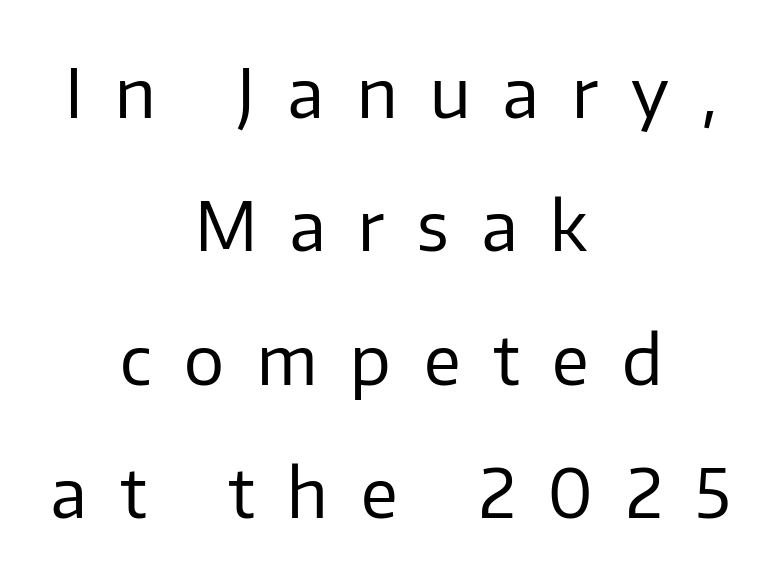
The image shows 67 px regular-weight sans-serif type, upright; set centered, loose line spacing (1.99x), unusually wide letter spacing (+0.49 em), not underlined; low stroke contrast and a medium x-height.
